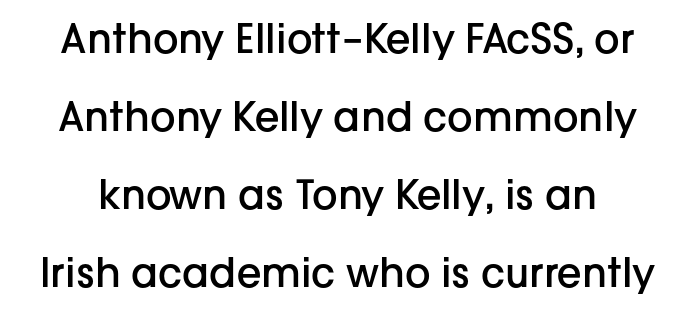
{"serif": "no", "italic": "no", "bold": "semi", "weight": "semibold", "width": "normal", "stroke_contrast": "low", "x_height": "medium", "monospaced": "no", "underline": "no", "line_spacing": "loose", "line_spacing_ratio": 1.95, "letter_spacing": "normal", "letter_spacing_em": 0.0, "glyph_px": 40}
